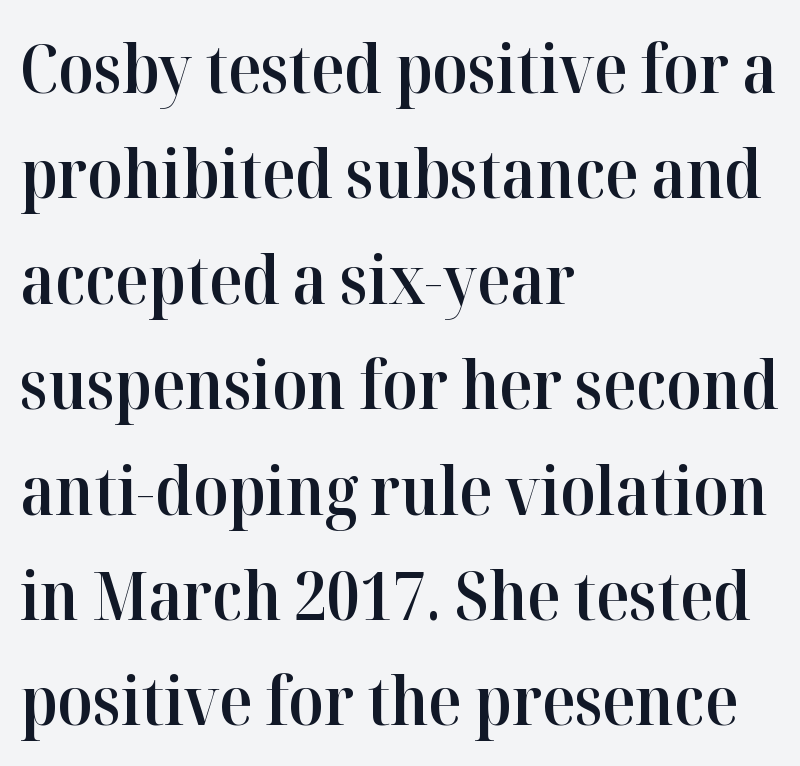
Emphasis by weight is partial: semibold. Glance below the letters and you will spot only blank space. Each letter keeps its own natural width here, so spacing adapts to shape. The lines in this sample share a left origin and differ only in where they stop. This sample uses an upright cut, with every glyph sitting square on the baseline. In terms of leading, this rendering sits right in the middle.
